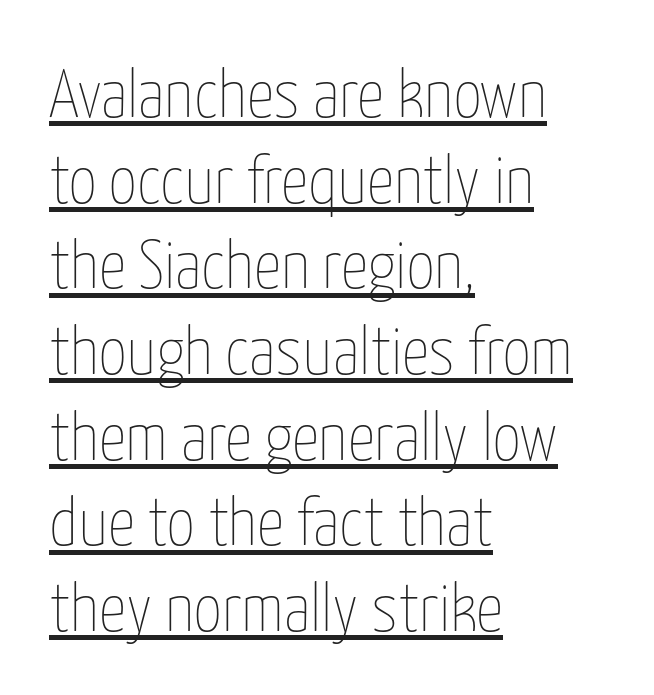
The image shows 68 px thin, condensed type, upright; set left-aligned, normal line spacing (1.26x), normal letter spacing, underlined; low stroke contrast and a medium x-height.
